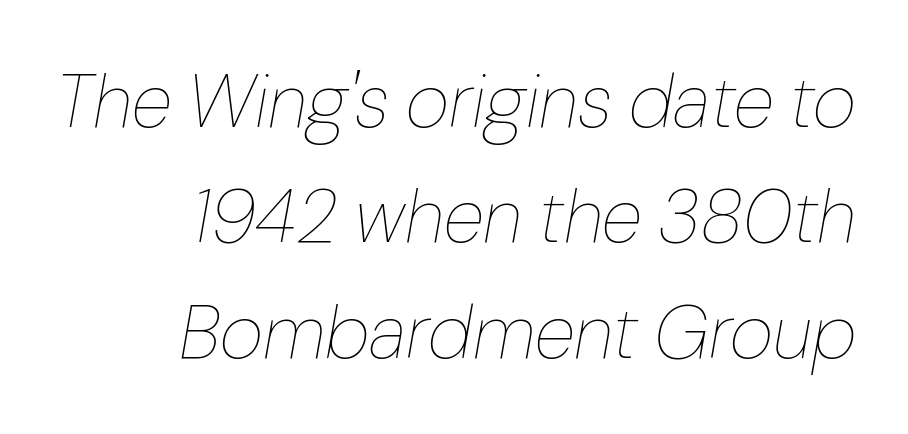
These lines were composed using italics. The words here are not underlined. The rendering anchors every line to the right-hand side. The leading is moderate, giving the passage an even texture. Inter-character spacing is left at the font's built-in metrics. Letters have the restrained weight of plain body copy at most.
